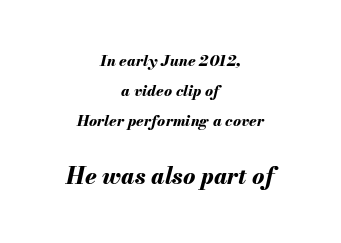
The image shows 23 px bold type, italic (leaning right); set centered, loose line spacing (2.01x), normal letter spacing, not underlined; the second (bottom) block is 1.53x larger.
